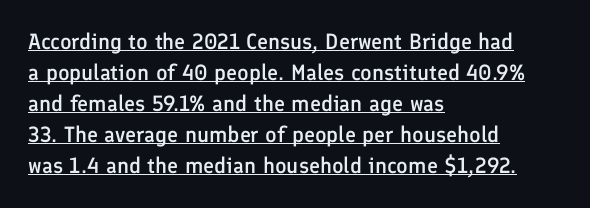
The image shows 22 px text type, upright; set left-aligned, normal line spacing (1.41x), normal letter spacing, underlined.
